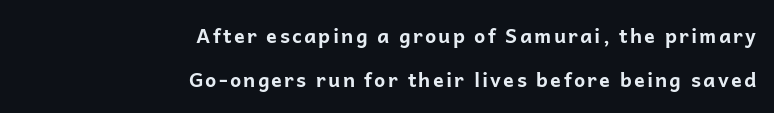
Q: Is the text bold? A: Yes.
Q: Is the text italic (slanted)? A: No, it is upright.
Q: Is the text underlined? A: No.
Q: How is the paragraph aligned? A: Right-aligned.
Q: Is the spacing between lines tight, normal or loose? A: Loose.
